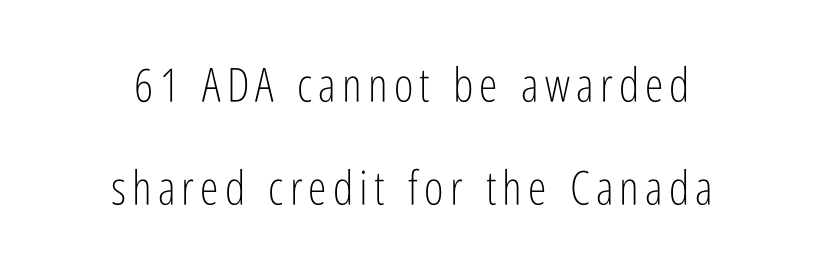
Q: Is the text bold? A: No.
Q: Is the text italic (slanted)? A: No, it is upright.
Q: Is the typeface a serif or a sans-serif typeface? A: Sans-serif.
Q: Is the text underlined? A: No.
Q: How is the paragraph aligned? A: Centered.
Q: Is the spacing between lines tight, normal or loose? A: Loose.
Q: Width (condensed, normal, or wide)? A: Condensed.
Q: Stroke contrast? A: Low.
Q: x-height? A: Medium.
Q: Monospaced? A: No.
